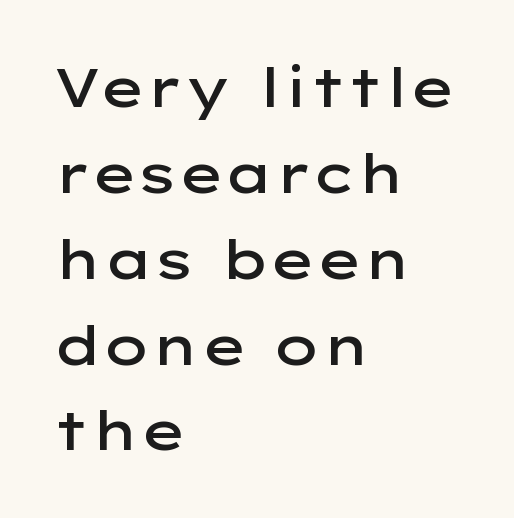
The image shows 54 px semibold, wide sans-serif type, upright; set left-aligned, normal line spacing (1.59x), normal letter spacing, not underlined; low stroke contrast and a medium x-height.
